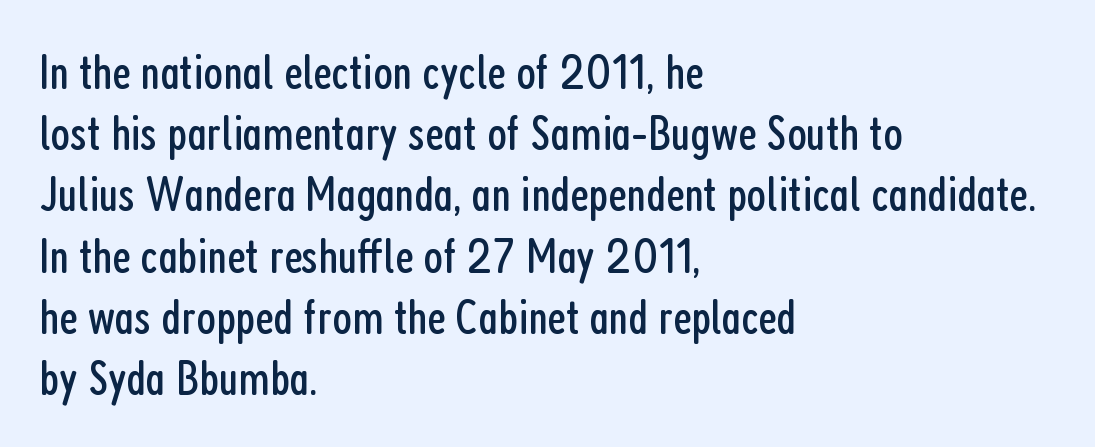
Check under the words: just untouched page. Observe the absence of serifs on each vertical stroke in this sample. Weight: regular or lighter. Ascenders rise straight up at ninety degrees.
